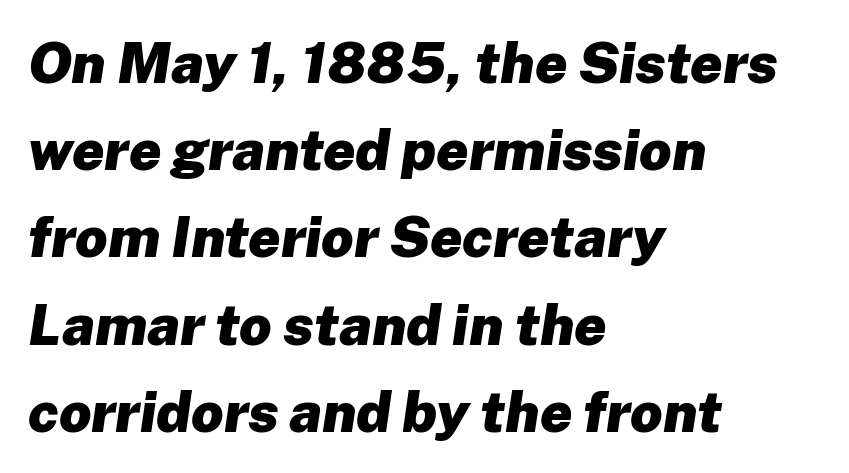
{"italic": "yes", "lean": "right", "slant_degrees": 8, "bold": "yes", "weight": "heavy", "width": "normal", "stroke_contrast": "low", "x_height": "medium", "monospaced": "no", "underline": "no", "align": "left", "line_spacing": "normal", "line_spacing_ratio": 1.53, "letter_spacing": "normal", "letter_spacing_em": 0.0, "glyph_px": 57}
